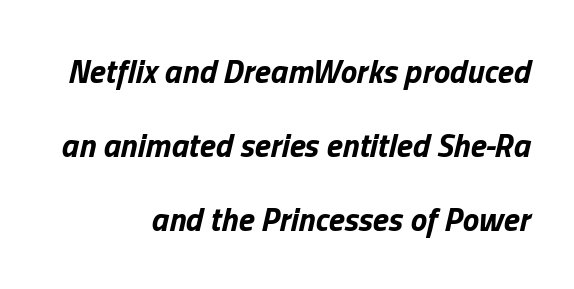
Each line ends at the same right margin while the left side varies. Compared with ordinary roman type, these characters are visibly tilted. Inter-character spacing is left at the font's built-in metrics. Descenders are the only things crossing below the line. What's the leading like? Stretched, with rows far apart.
